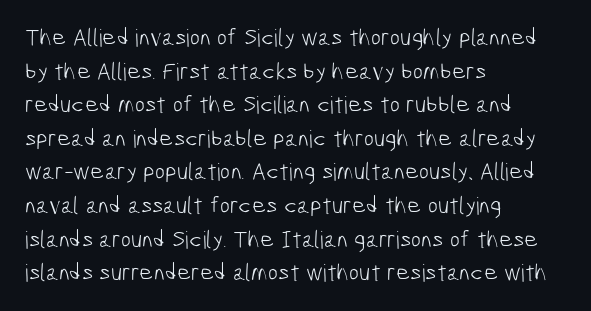
The image shows 24 px text type; set left-aligned, normal line spacing (1.4x), normal letter spacing, not underlined.
